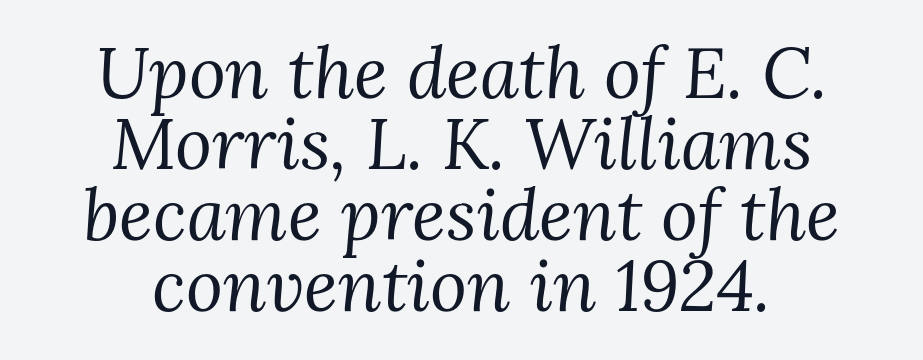
The face used here is rendered with its standard letterfit. The typeface chosen for these lines features serifs. Type without underlining. In terms of posture, this sample is oblique. The rendering uses natural spacing where letterforms have individual widths.
